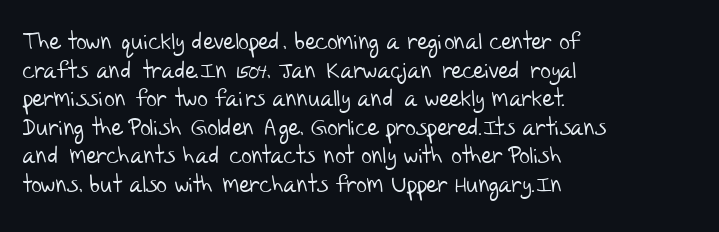
Q: Is the text bold? A: No.
Q: Is the text underlined? A: No.
Q: How is the paragraph aligned? A: Left-aligned.
Q: Is the spacing between letters normal or unusually wide? A: Normal.
